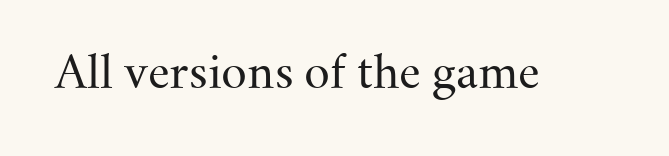
The baseline area is clear. Each word holds together tightly as a unit, with standard inter-letter gaps. Unbolded letterforms with no extra heft. Ascenders rise straight up at ninety degrees. Unlike a clean sans, this face finishes its strokes with serifs.
